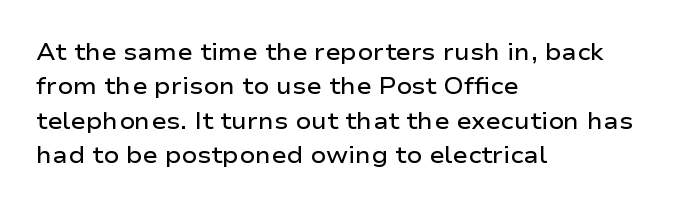
{"italic": "no", "bold": "semi", "underline": "no", "align": "left", "line_spacing": "normal", "line_spacing_ratio": 1.49, "letter_spacing": "normal", "letter_spacing_em": 0.0, "glyph_px": 23}
